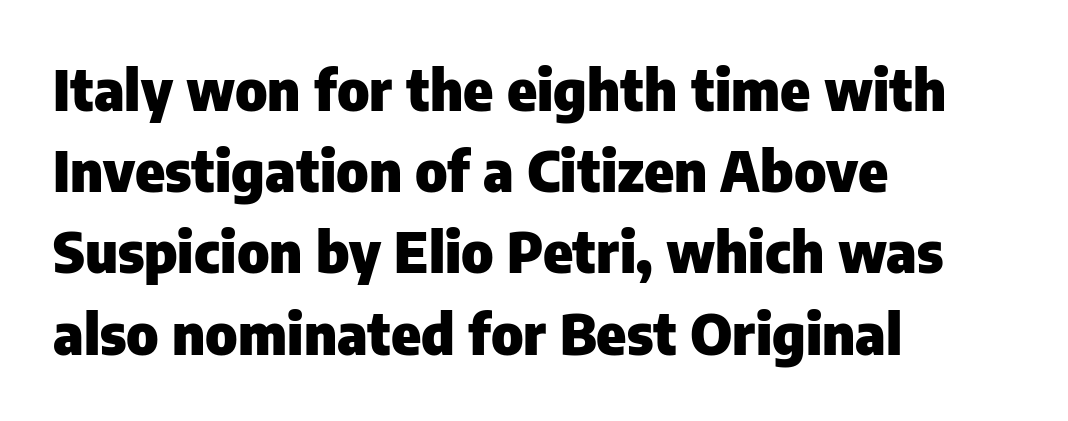
This sample is left-justified, so line endings fall wherever the words run out. Normally led — the rows are evenly, conventionally spaced. Each glyph is drawn with heavy, bold strokes. The font's upright variant was chosen for this text.
